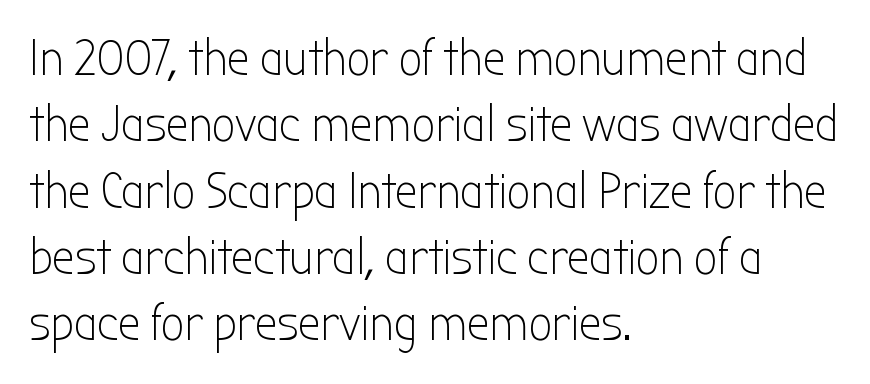
Nothing heavy about these letters — not bold at all. Honestly, the row spacing looks completely unremarkable. The rag falls on the right side of this text block. Is this a fixed-width face? No — the glyphs have proportional, varying widths. The specimen reads as upright at a glance. The passage shown is not underscored anywhere.
